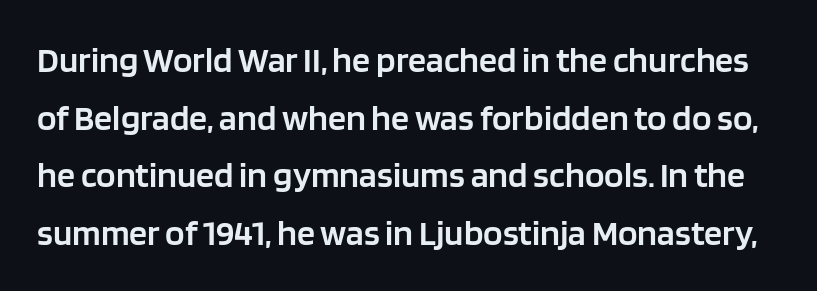
{"serif": "no", "italic": "no", "bold": "semi", "weight": "semibold", "width": "normal", "stroke_contrast": "low", "x_height": "large", "monospaced": "no", "underline": "no", "line_spacing": "normal", "line_spacing_ratio": 1.6, "letter_spacing": "normal", "letter_spacing_em": 0.0, "glyph_px": 36}
